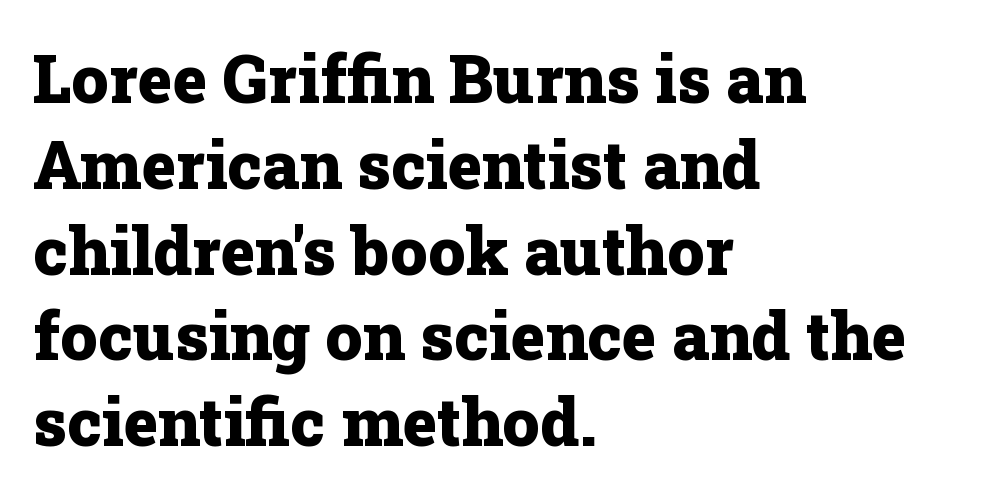
The image shows 66 px heavy serif type, upright; set left-aligned, normal line spacing (1.3x), normal letter spacing, not underlined; low stroke contrast and a medium x-height.
